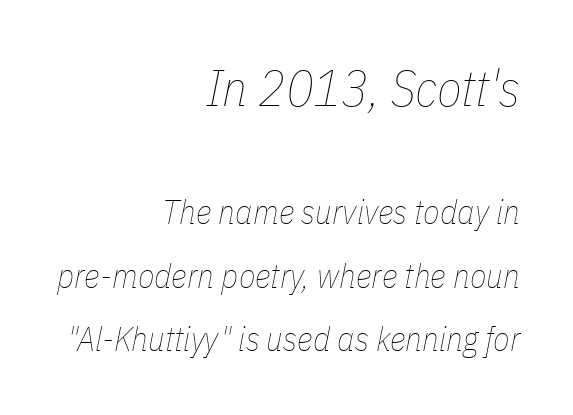
Is the type heavy? It reads as light-to-regular instead. Looks like regular typesetting: each glyph gets only the width it needs. The emphasis by scale lands on block number one, above. Quick note: underline off. Quick note: italic.
